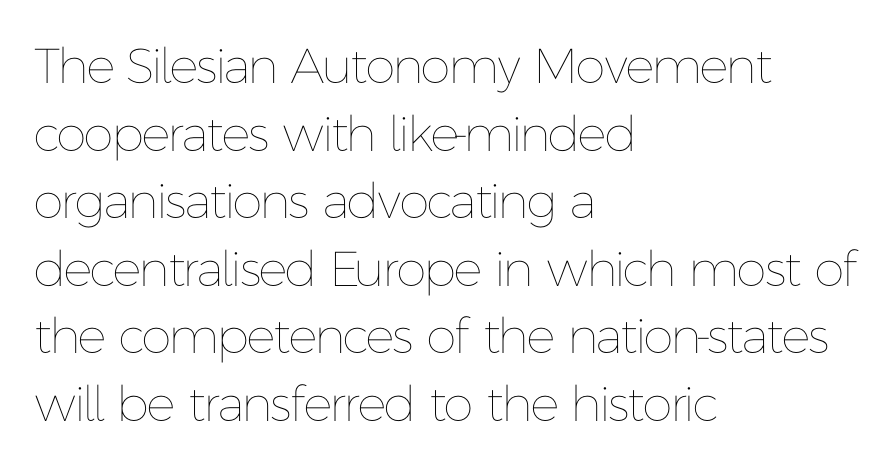
Leftover space on each line is placed entirely after the last word. A roman cut, with each character standing at attention. Nothing unusual about the tracking: characters are spaced as the font intends. Rule under the text: the space is simply empty. You could not count columns in this text — the font is proportionally spaced.
